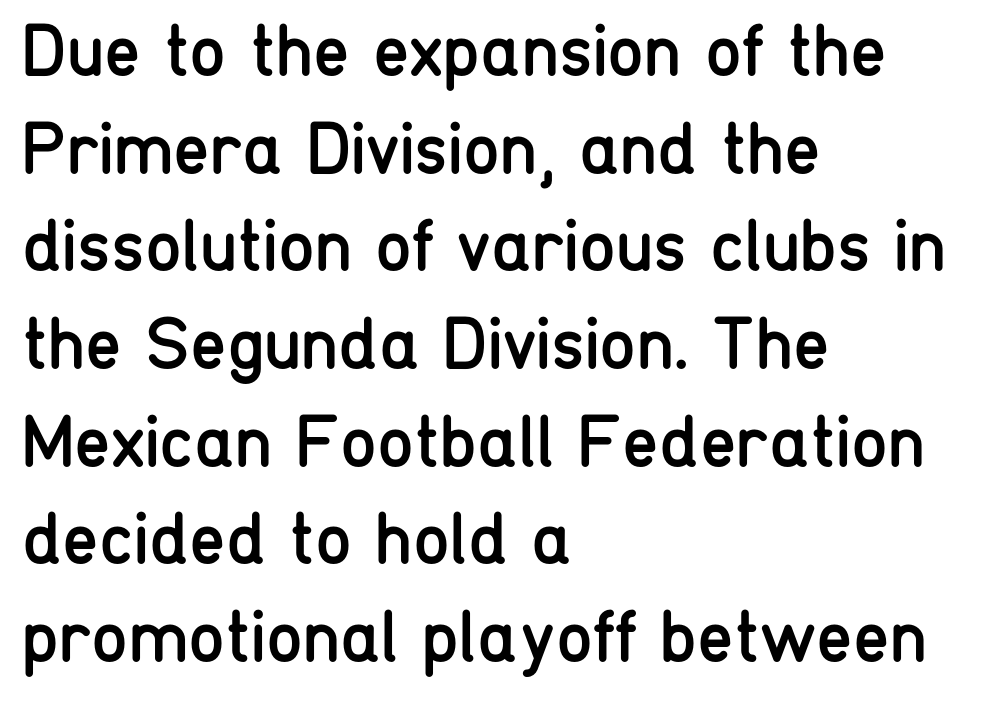
{"serif": "no", "italic": "no", "bold": "no", "weight": "regular", "width": "condensed", "stroke_contrast": "low", "x_height": "medium", "monospaced": "no", "underline": "no", "align": "left", "line_spacing": "normal", "line_spacing_ratio": 1.32, "letter_spacing": "normal", "letter_spacing_em": 0.0, "glyph_px": 74}
